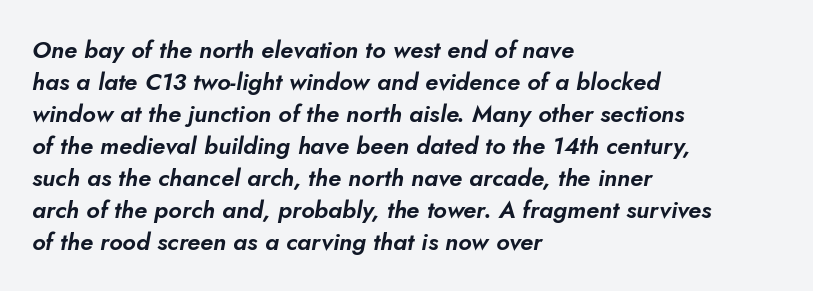
{"italic": "yes", "lean": "right", "slant_degrees": 5, "underline": "no", "align": "left", "line_spacing": "normal", "line_spacing_ratio": 1.33, "letter_spacing": "normal", "letter_spacing_em": 0.0, "glyph_px": 24}
